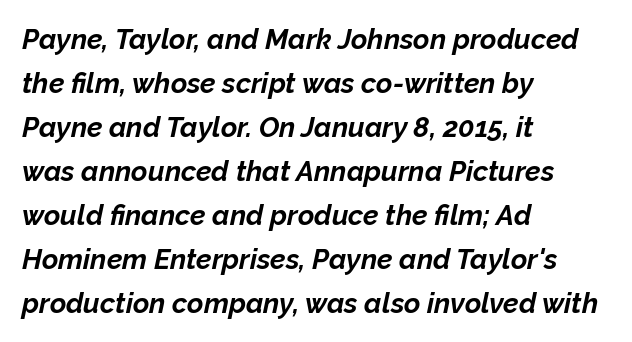
The image shows 28 px bold type, italic (leaning right); set left-aligned, normal line spacing (1.57x), normal letter spacing, not underlined; low stroke contrast and a medium x-height.
